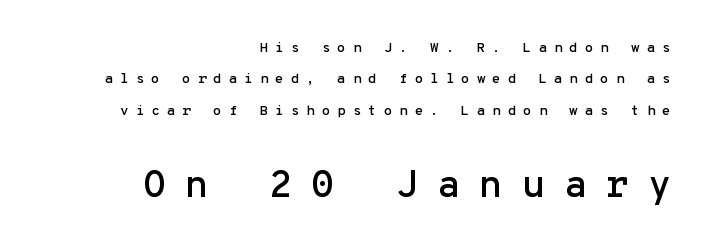
Q: Is the text italic (slanted)? A: No, it is upright.
Q: Is the typeface a serif or a sans-serif typeface? A: Sans-serif.
Q: Is the text underlined? A: No.
Q: How is the paragraph aligned? A: Right-aligned.
Q: Is the spacing between letters normal or unusually wide? A: Unusually wide.
Q: Is the spacing between lines tight, normal or loose? A: Loose.
Q: Which block of text is set in a larger size, the first (top) or the second (bottom)? A: The second (bottom) one.
Q: Width (condensed, normal, or wide)? A: Normal.
Q: Stroke contrast? A: Low.
Q: x-height? A: Medium.
Q: Monospaced? A: Yes.
